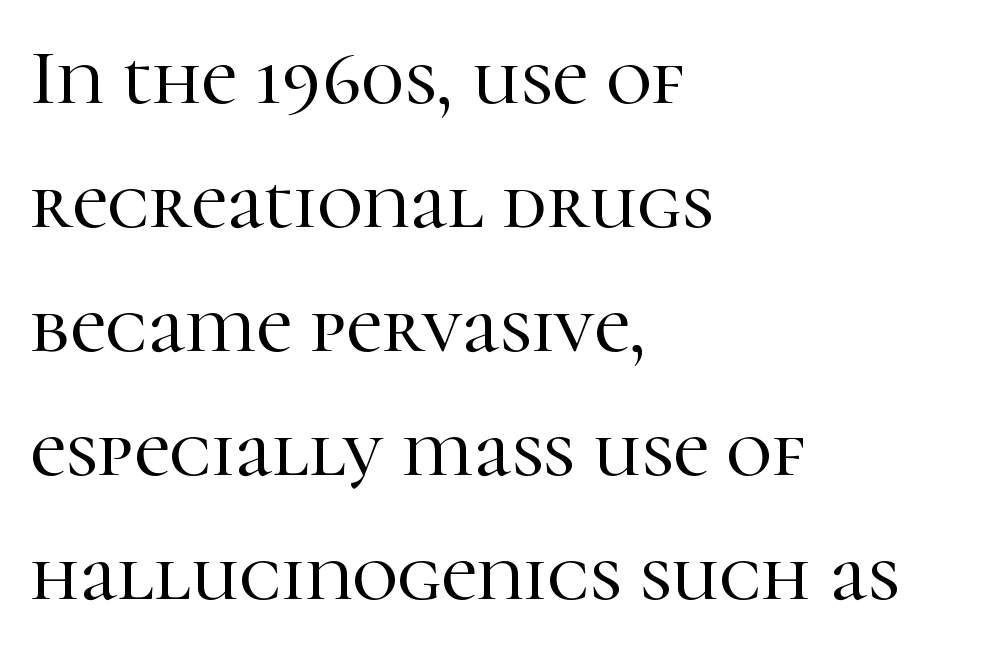
Q: Is the text italic (slanted)? A: No, it is upright.
Q: Is the typeface a serif or a sans-serif typeface? A: Serif.
Q: Is the text underlined? A: No.
Q: How is the paragraph aligned? A: Left-aligned.
Q: Is the spacing between letters normal or unusually wide? A: Normal.
Q: Is the spacing between lines tight, normal or loose? A: Normal.
Q: Width (condensed, normal, or wide)? A: Normal.
Q: Stroke contrast? A: High.
Q: x-height? A: Medium.
Q: Monospaced? A: No.
